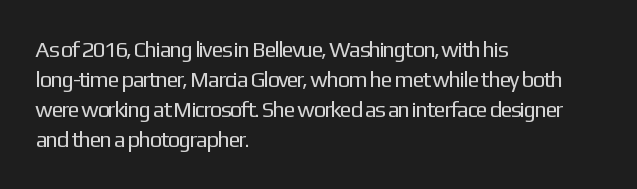
{"italic": "no", "bold": "no", "underline": "no", "align": "left", "line_spacing": "normal", "line_spacing_ratio": 1.37, "letter_spacing": "normal", "letter_spacing_em": 0.0, "glyph_px": 22}
